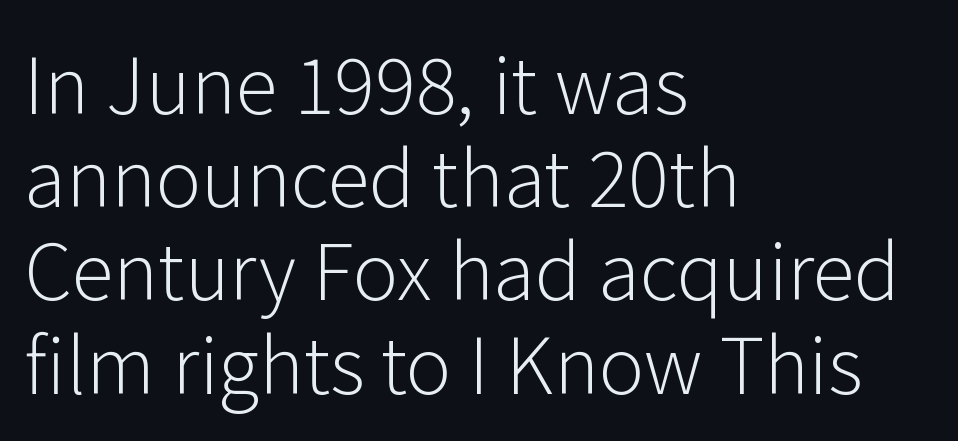
{"serif": "no", "italic": "no", "bold": "no", "weight": "light", "width": "normal", "stroke_contrast": "low", "x_height": "medium", "monospaced": "no", "underline": "no", "align": "left", "line_spacing_ratio": 1.21, "letter_spacing": "normal", "letter_spacing_em": 0.0, "glyph_px": 77}
